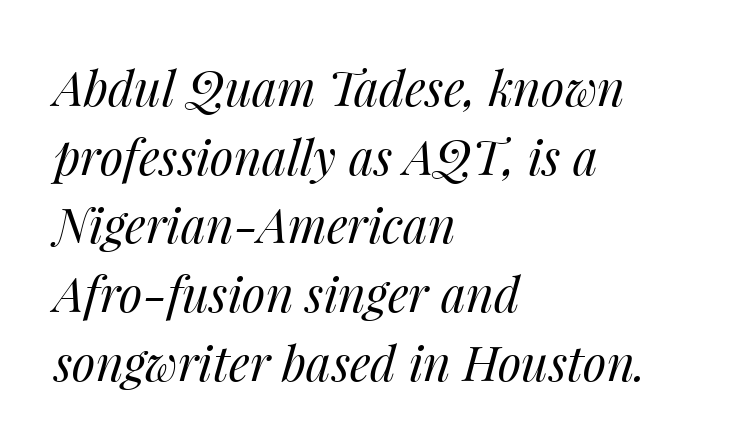
{"italic": "yes", "lean": "right", "slant_degrees": 14, "bold": "no", "weight": "regular", "width": "normal", "stroke_contrast": "medium", "x_height": "medium", "monospaced": "no", "underline": "no", "align": "left", "line_spacing": "normal", "line_spacing_ratio": 1.43, "letter_spacing": "normal", "letter_spacing_em": 0.0, "glyph_px": 48}
